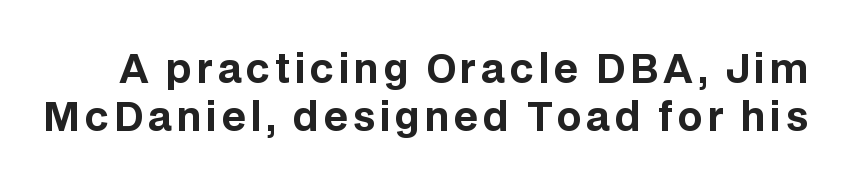
The image shows 39 px bold sans-serif type, upright; set line spacing 1.23x, not underlined; low stroke contrast and a large x-height.
